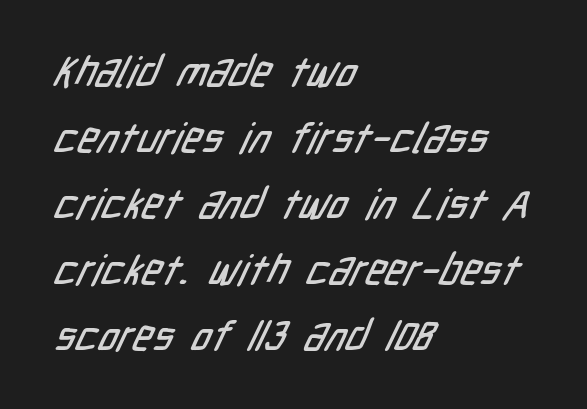
{"serif": "no", "width": "condensed", "stroke_contrast": "low", "x_height": "medium", "monospaced": "no", "underline": "no", "align": "left", "line_spacing": "normal", "line_spacing_ratio": 1.57, "letter_spacing": "normal", "letter_spacing_em": 0.0, "glyph_px": 42}
